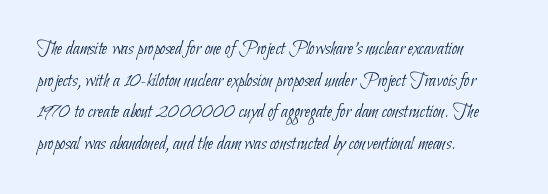
The image shows 20 px text type; set left-aligned, normal line spacing (1.58x), normal letter spacing, not underlined.
